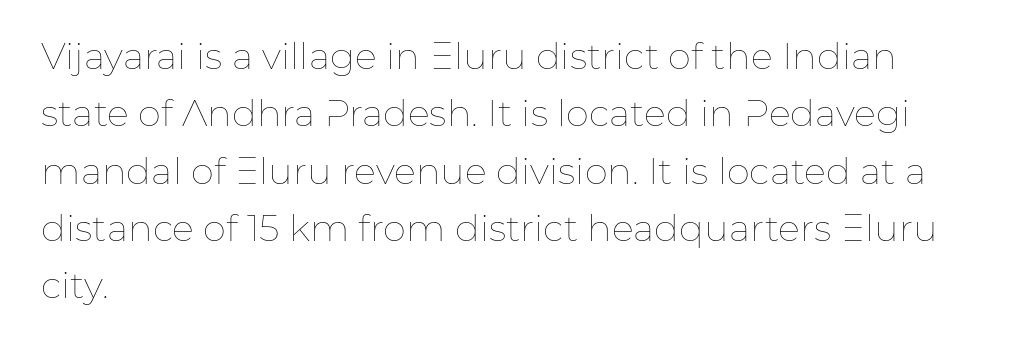
The line-height multiplier appears to be the usual default. Letter spacing: default. Ascenders rise straight up at ninety degrees. The gap between lines stays unmarked.
